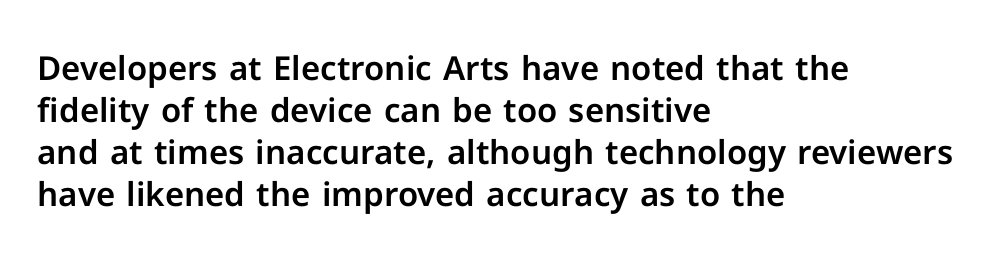
A typesetter would label this face a sans. Horizontal bands of white between lines are of average thickness. Here the designer chose a conventional face with non-uniform glyph widths. Characters remain perfectly vertical along every line. Line beginnings align vertically; line endings do not.
